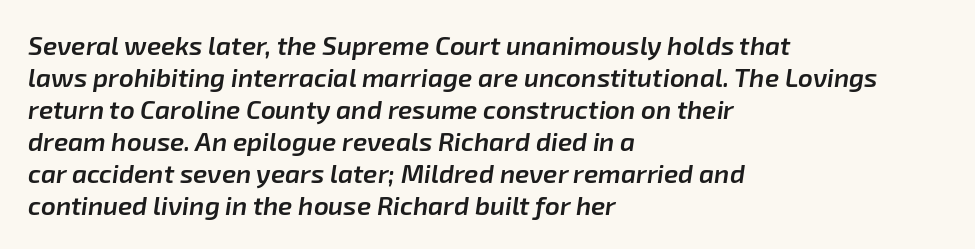
The image shows 26 px text type, italic (leaning right); set left-aligned, line spacing 1.23x, normal letter spacing, not underlined.
